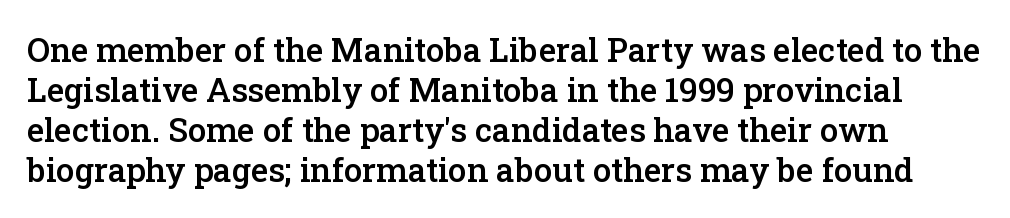
{"serif": "yes", "italic": "no", "bold": "semi", "weight": "semibold", "width": "normal", "stroke_contrast": "low", "x_height": "medium", "monospaced": "no", "underline": "no", "line_spacing_ratio": 1.21, "letter_spacing": "normal", "letter_spacing_em": 0.0, "glyph_px": 33}
